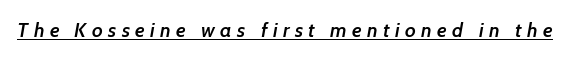
The image shows 20 px text type; set unusually wide letter spacing (+0.27 em), underlined.
